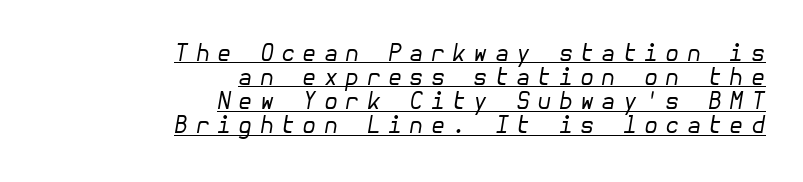
Emphasis-style slanted type is in use. Someone cranked the tracking dial way up on this one. If you measured baseline to baseline, you'd find a short distance. Weight: regular or lighter.
